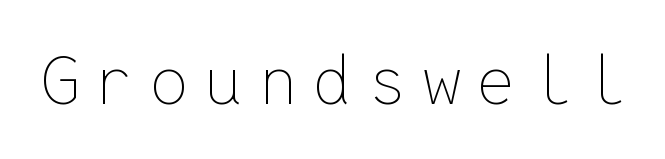
{"italic": "no", "bold": "no", "weight": "thin", "width": "normal", "stroke_contrast": "low", "x_height": "medium", "monospaced": "yes", "underline": "no", "letter_spacing": "wide", "letter_spacing_em": 0.24, "glyph_px": 68}
